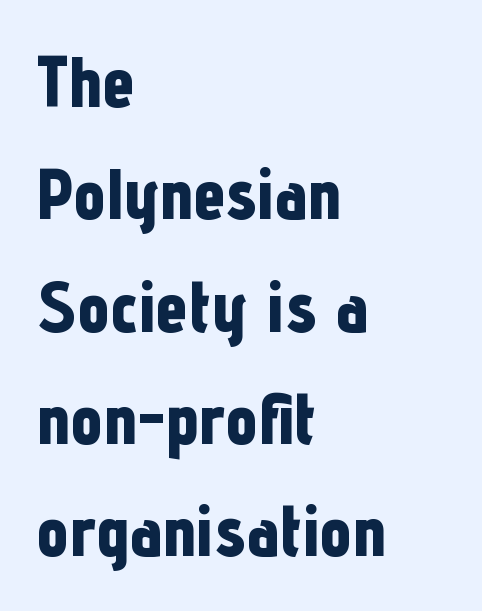
The image shows 72 px bold, condensed sans-serif type, upright; set left-aligned, normal line spacing (1.56x), normal letter spacing, not underlined; low stroke contrast and a medium x-height.
